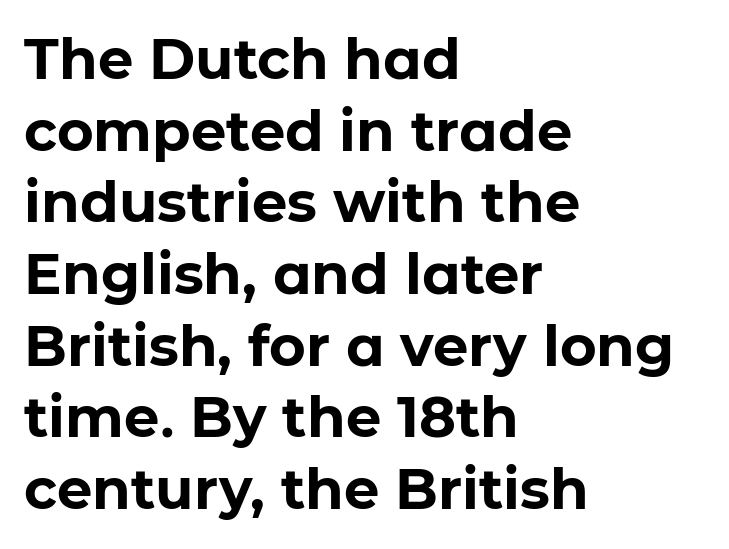
The image shows 56 px bold sans-serif type, upright; set left-aligned, normal line spacing (1.28x), normal letter spacing, not underlined; low stroke contrast and a medium x-height.
